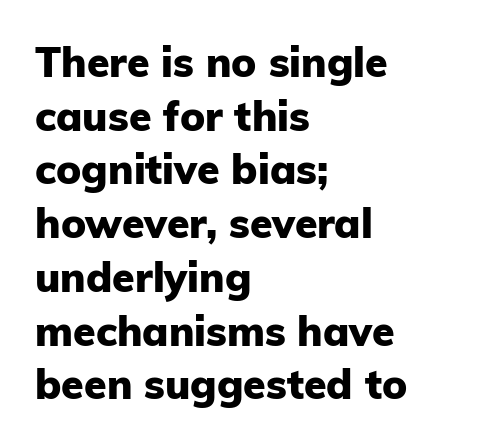
The image shows 41 px heavy sans-serif type, upright; set left-aligned, normal line spacing (1.31x), normal letter spacing, not underlined; low stroke contrast and a medium x-height.
